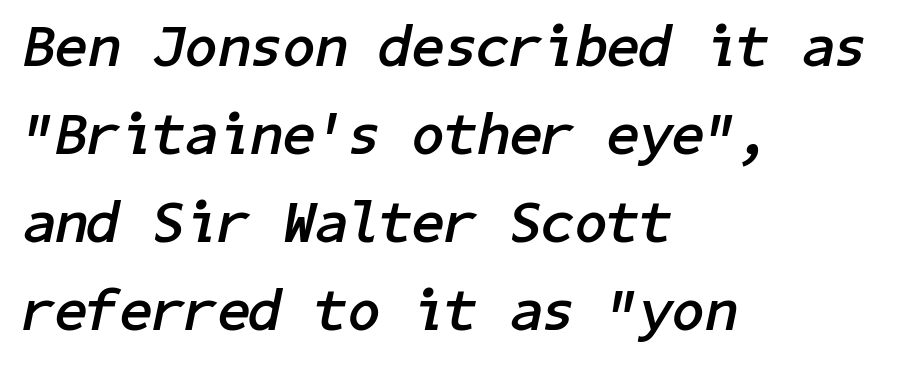
Q: Is the text bold? A: Yes.
Q: Is the text italic (slanted)? A: Yes, it leans right by about 11 degrees.
Q: Is the text underlined? A: No.
Q: How is the paragraph aligned? A: Left-aligned.
Q: Is the spacing between letters normal or unusually wide? A: Normal.
Q: Is the spacing between lines tight, normal or loose? A: Normal.
Q: Width (condensed, normal, or wide)? A: Normal.
Q: Stroke contrast? A: Low.
Q: x-height? A: Medium.
